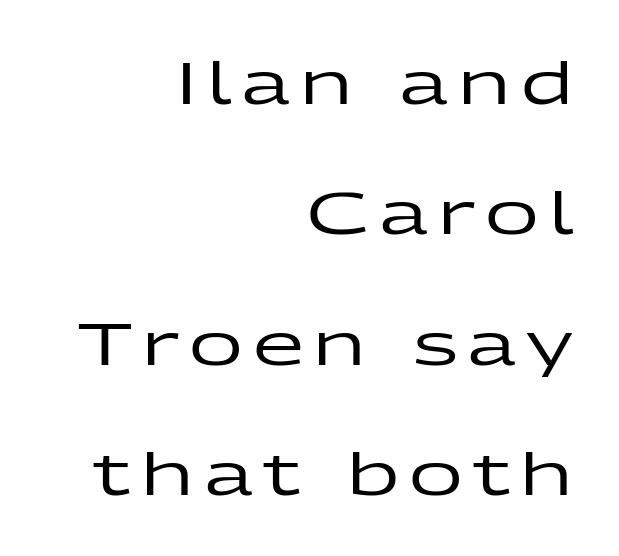
{"serif": "no", "italic": "no", "width": "wide", "stroke_contrast": "low", "x_height": "medium", "monospaced": "no", "underline": "no", "align": "right", "line_spacing": "loose", "line_spacing_ratio": 2.21, "glyph_px": 59}
